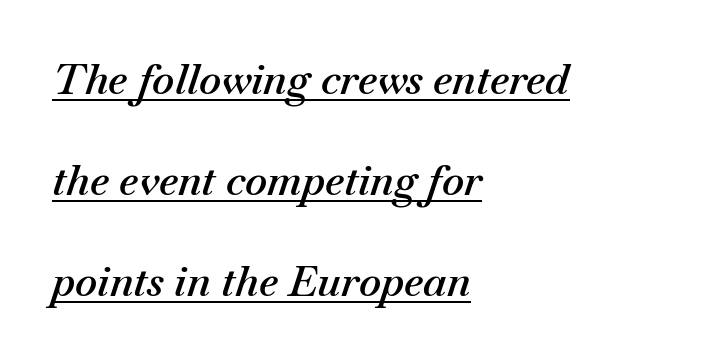
Q: Is the text bold? A: Semi-bold.
Q: Is the text italic (slanted)? A: Yes, it leans right by about 18 degrees.
Q: Is the text underlined? A: Yes.
Q: How is the paragraph aligned? A: Left-aligned.
Q: Is the spacing between letters normal or unusually wide? A: Normal.
Q: Is the spacing between lines tight, normal or loose? A: Loose.
Q: Width (condensed, normal, or wide)? A: Normal.
Q: Stroke contrast? A: Medium.
Q: x-height? A: Small.
Q: Monospaced? A: No.
